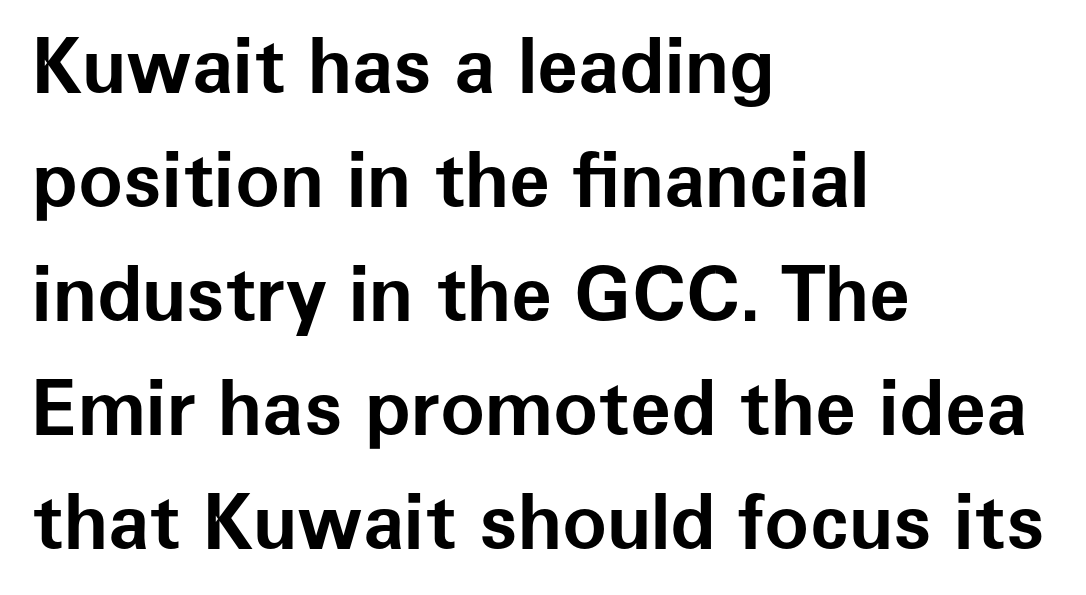
{"serif": "no", "italic": "no", "bold": "yes", "weight": "bold", "width": "normal", "stroke_contrast": "low", "x_height": "medium", "monospaced": "no", "underline": "no", "align": "left", "line_spacing": "normal", "line_spacing_ratio": 1.52, "letter_spacing": "normal", "letter_spacing_em": 0.0, "glyph_px": 75}
